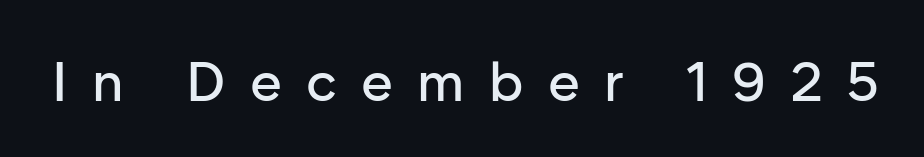
Q: Is the text italic (slanted)? A: No, it is upright.
Q: Is the typeface a serif or a sans-serif typeface? A: Sans-serif.
Q: Is the text underlined? A: No.
Q: Is the spacing between letters normal or unusually wide? A: Unusually wide.
Q: Width (condensed, normal, or wide)? A: Normal.
Q: Stroke contrast? A: Low.
Q: x-height? A: Medium.
Q: Monospaced? A: No.
